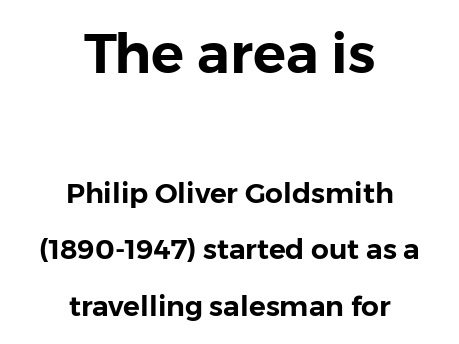
{"serif": "no", "italic": "no", "width": "normal", "stroke_contrast": "low", "x_height": "medium", "monospaced": "no", "underline": "no", "align": "center", "line_spacing": "loose", "line_spacing_ratio": 2.03, "letter_spacing": "normal", "letter_spacing_em": 0.0, "larger_block": "first", "size_ratio": 1.96, "glyph_px": 55}
